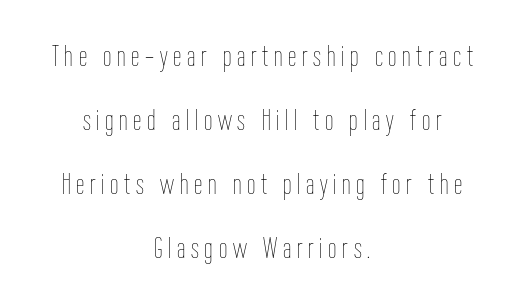
The lines are quadded center. Nothing heavy about these letters — not bold at all. These lines were composed using upright roman letters. This sample has the flowing, uneven cadence of proportional lettering. The space beneath each line is pristine and unruled. A typesetter would call this leading open, well beyond the default.
